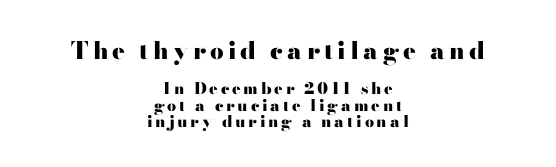
Baseline-to-baseline distance is barely more than the letter height. The typesetter chose a symmetrical, centered arrangement here. The gap between lines stays unmarked. The passage shown begins with its larger block and ends with its smaller one.
